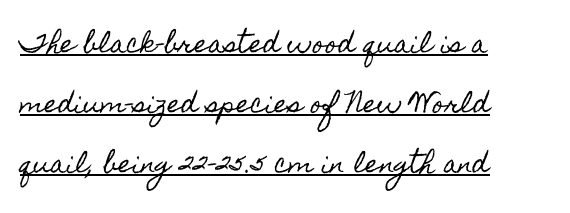
Q: Is the text italic (slanted)? A: Yes.
Q: Is the text underlined? A: Yes.
Q: How is the paragraph aligned? A: Left-aligned.
Q: Is the spacing between letters normal or unusually wide? A: Normal.
Q: Is the spacing between lines tight, normal or loose? A: Loose.
